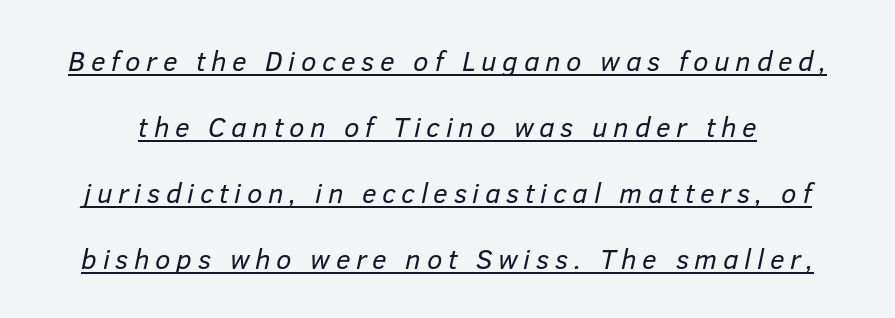
Q: Is the text bold? A: No.
Q: Is the text italic (slanted)? A: Yes, it leans right by about 12 degrees.
Q: Is the text underlined? A: Yes.
Q: Is the spacing between letters normal or unusually wide? A: Unusually wide.
Q: Is the spacing between lines tight, normal or loose? A: Loose.
Q: Width (condensed, normal, or wide)? A: Normal.
Q: Stroke contrast? A: Low.
Q: x-height? A: Medium.
Q: Monospaced? A: No.
